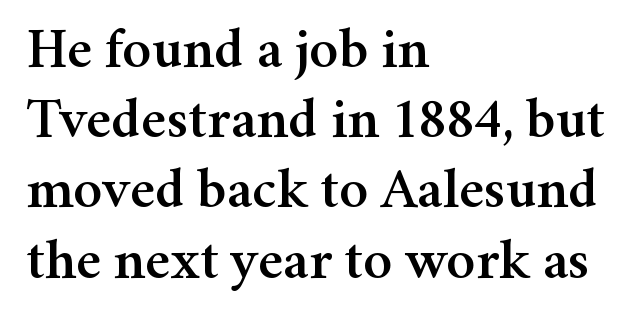
{"serif": "yes", "italic": "no", "width": "normal", "stroke_contrast": "medium", "x_height": "medium", "monospaced": "no", "underline": "no", "align": "left", "line_spacing_ratio": 1.21, "letter_spacing": "normal", "letter_spacing_em": 0.0, "glyph_px": 58}
